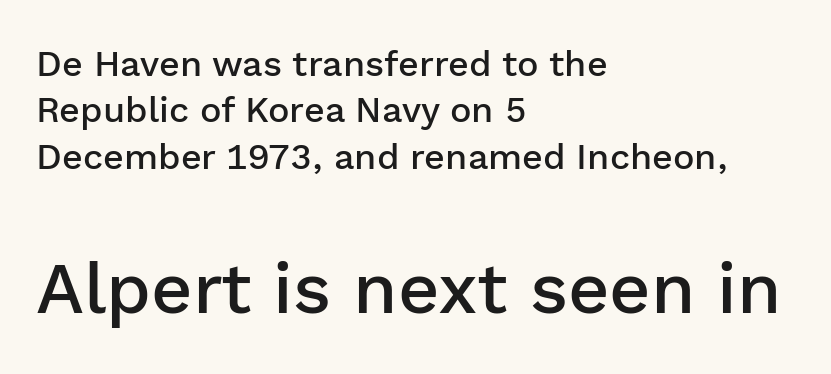
Look at the glyph heights: the lower group is clearly the bigger setting. These words are printed semibold, heavier than regular yet not bold. Examine the stroke ends and you'll find no serifs. Glyph-to-glyph distance matches everyday printed text. Each new line begins a customary step beneath the previous one. Beneath every word, the page is bare.
